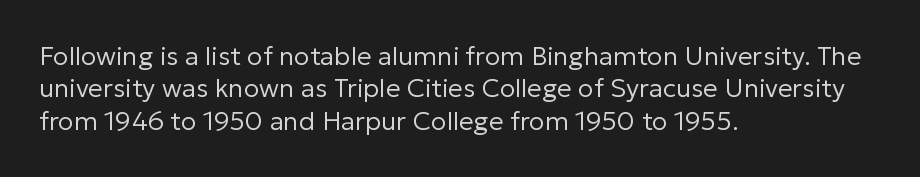
Q: Is the text bold? A: No.
Q: Is the text italic (slanted)? A: No, it is upright.
Q: Is the text underlined? A: No.
Q: How is the paragraph aligned? A: Left-aligned.
Q: Is the spacing between letters normal or unusually wide? A: Normal.
Q: Is the spacing between lines tight, normal or loose? A: Normal.
